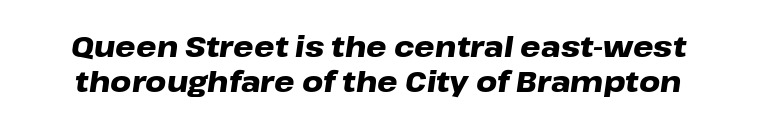
Q: Is the text bold? A: Yes.
Q: Is the text italic (slanted)? A: Yes, it leans right by about 8 degrees.
Q: Is the text underlined? A: No.
Q: Is the spacing between letters normal or unusually wide? A: Normal.
Q: Width (condensed, normal, or wide)? A: Wide.
Q: Stroke contrast? A: Low.
Q: x-height? A: Medium.
Q: Monospaced? A: No.
